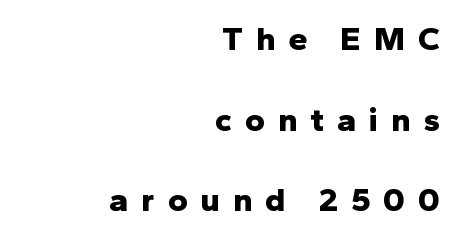
Q: Is the text bold? A: Yes.
Q: Is the text italic (slanted)? A: No, it is upright.
Q: Is the typeface a serif or a sans-serif typeface? A: Sans-serif.
Q: Is the text underlined? A: No.
Q: How is the paragraph aligned? A: Right-aligned.
Q: Is the spacing between letters normal or unusually wide? A: Unusually wide.
Q: Is the spacing between lines tight, normal or loose? A: Loose.
Q: Width (condensed, normal, or wide)? A: Normal.
Q: Stroke contrast? A: Low.
Q: x-height? A: Medium.
Q: Monospaced? A: No.
